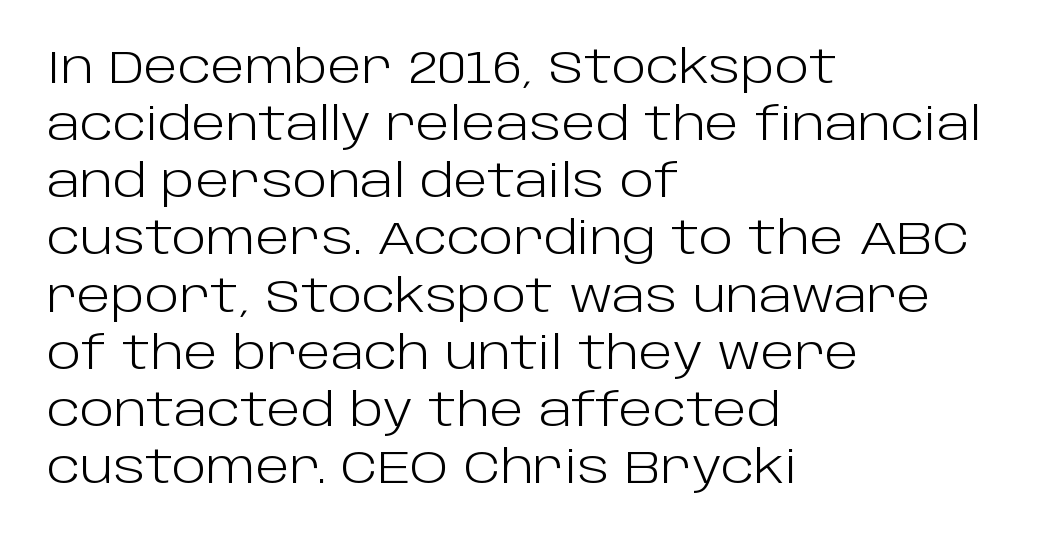
Q: Is the text bold? A: No.
Q: Is the text italic (slanted)? A: No, it is upright.
Q: Is the typeface a serif or a sans-serif typeface? A: Sans-serif.
Q: Is the text underlined? A: No.
Q: How is the paragraph aligned? A: Left-aligned.
Q: Is the spacing between letters normal or unusually wide? A: Normal.
Q: Is the spacing between lines tight, normal or loose? A: Normal.
Q: Width (condensed, normal, or wide)? A: Normal.
Q: Stroke contrast? A: Low.
Q: x-height? A: Large.
Q: Monospaced? A: No.
